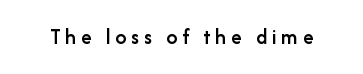
Every character sits straight up, as roman type does. Beneath every word, the page is bare. This sample uses expanded letter spacing, leaving extra air between glyphs. Slightly chunky letters — semibold, I'd say, not full bold.
